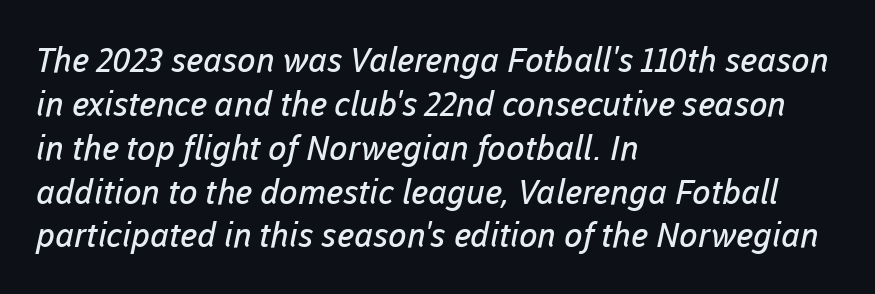
The image shows 34 px regular-weight sans-serif type; set left-aligned, normal line spacing (1.29x), normal letter spacing, not underlined; low stroke contrast and a medium x-height.
